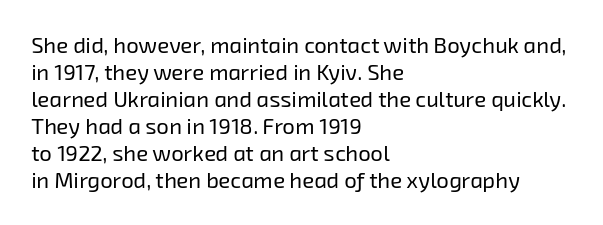
Q: Is the text bold? A: No.
Q: Is the text underlined? A: No.
Q: How is the paragraph aligned? A: Left-aligned.
Q: Is the spacing between letters normal or unusually wide? A: Normal.
